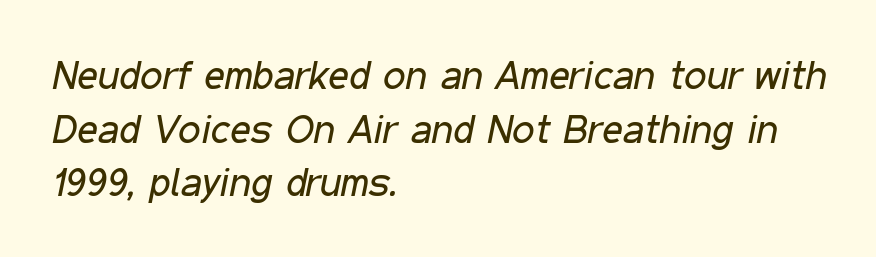
The compositor pushed each line to the left boundary. Nothing heavy about these letters — not bold at all. The rendering applies a slant to the glyphs. The strip under each line holds only bare page.
